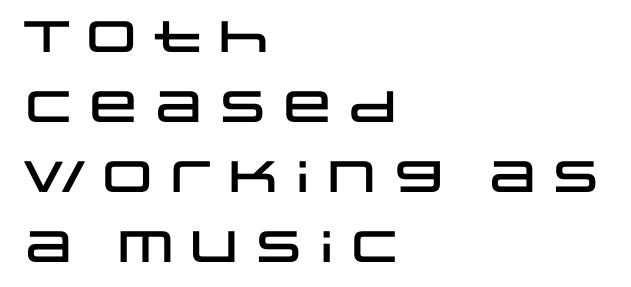
The image shows 44 px wide sans-serif type, upright; set left-aligned, normal line spacing (1.59x), normal letter spacing, not underlined; low stroke contrast and a large x-height.
